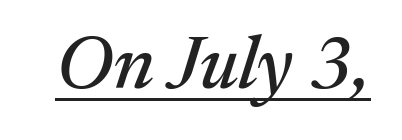
The image shows 75 px serif type, italic (leaning right); set normal letter spacing, underlined; medium stroke contrast and a medium x-height.
